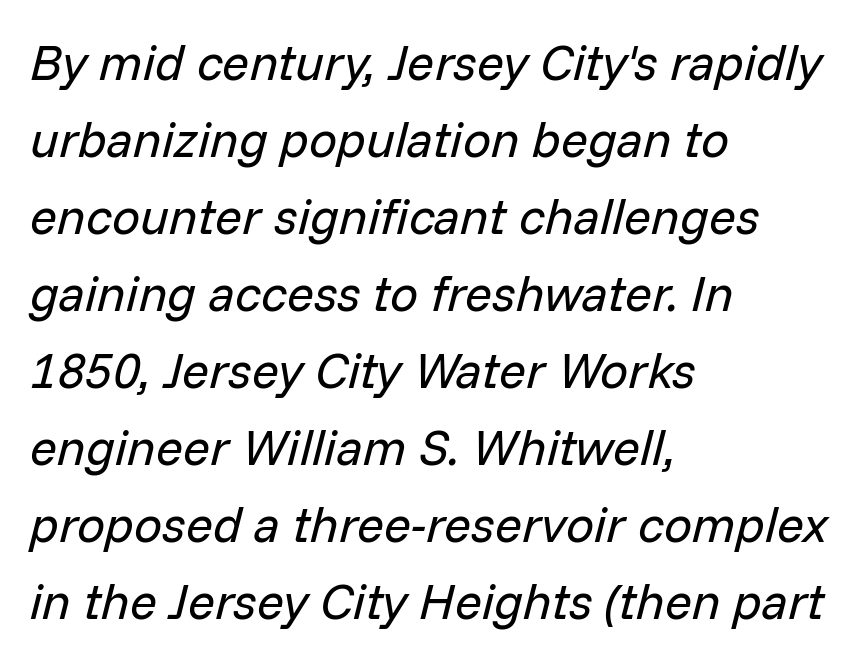
Is the type slanted? Yes — the strokes lean at a clear angle. The rendering uses natural spacing where letterforms have individual widths. Leading: standard. The horizontal fit of the characters is conventional and even.
